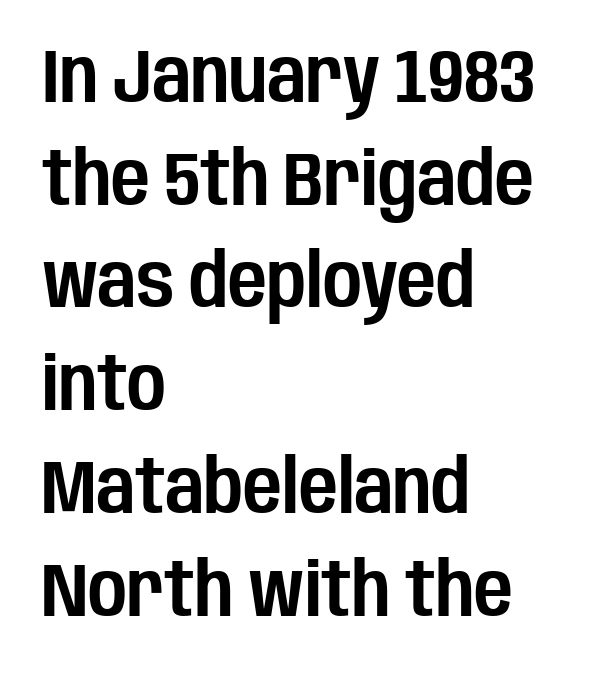
The strip under each line holds only bare page. Is this a fixed-width face? No — the glyphs have proportional, varying widths. When letters stand straight like this, we call the style roman or upright. Alignment: flush left. The face used here is rendered with its standard letterfit.
